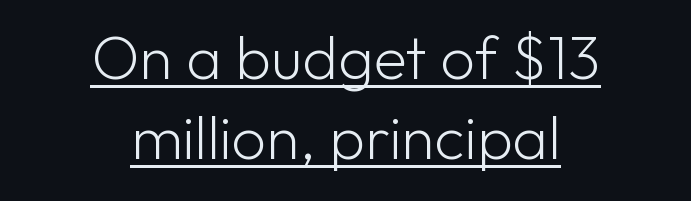
Rendered with straight, roman letterforms. If you measured baseline to baseline, you'd find a middling distance. Compared with undecorated copy, this sample adds a rule below the words. Stems and bowls with no extra thickness — not bold.
